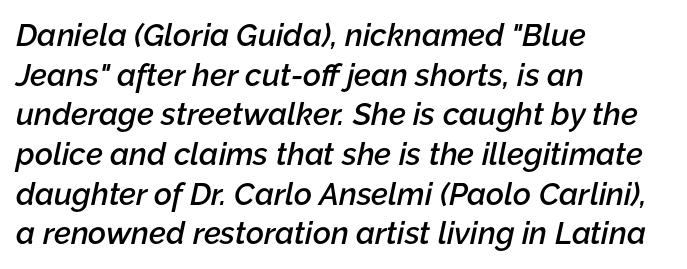
The block of text has a typical density, with ordinary space between rows. The foot of each line stays bare and open. Compared with ordinary roman type, these characters are visibly tilted. The passage shown is semibold, sitting just below true bold. Character widths vary here, with narrow letters taking less room than wide ones. The rag falls on the right side of this text block.
